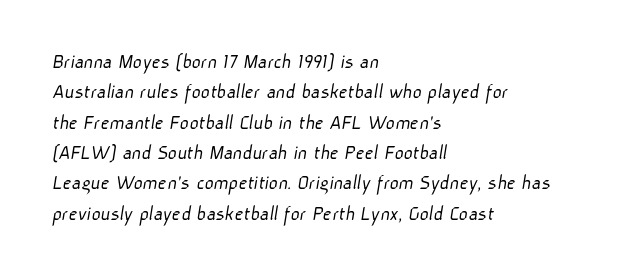
{"bold": "no", "underline": "no", "align": "left", "line_spacing": "normal", "line_spacing_ratio": 1.38, "letter_spacing": "normal", "letter_spacing_em": 0.0, "glyph_px": 22}
